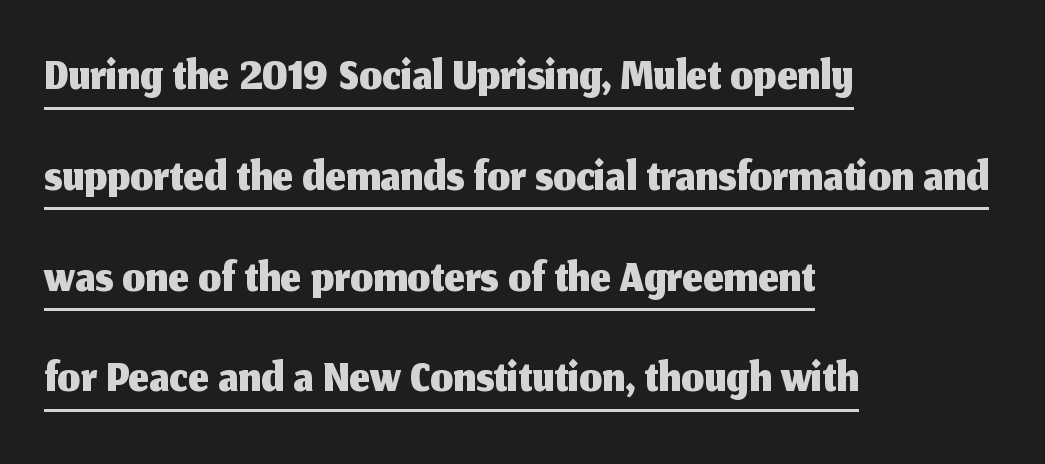
{"serif": "no", "italic": "no", "width": "normal", "stroke_contrast": "medium", "x_height": "medium", "monospaced": "no", "underline": "yes", "align": "left", "line_spacing": "normal", "line_spacing_ratio": 1.4, "letter_spacing": "normal", "letter_spacing_em": 0.0, "glyph_px": 72}
